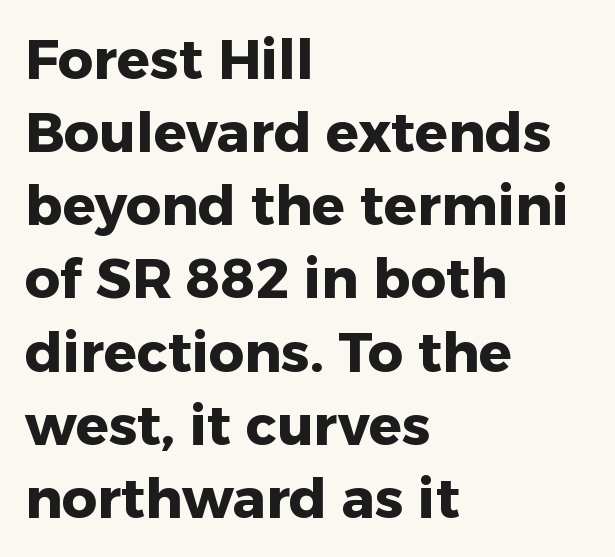
Q: Is the text bold? A: Yes.
Q: Is the text italic (slanted)? A: No, it is upright.
Q: Is the typeface a serif or a sans-serif typeface? A: Sans-serif.
Q: Is the text underlined? A: No.
Q: How is the paragraph aligned? A: Left-aligned.
Q: Is the spacing between letters normal or unusually wide? A: Normal.
Q: Is the spacing between lines tight, normal or loose? A: Normal.
Q: Width (condensed, normal, or wide)? A: Normal.
Q: Stroke contrast? A: Low.
Q: x-height? A: Medium.
Q: Monospaced? A: No.
